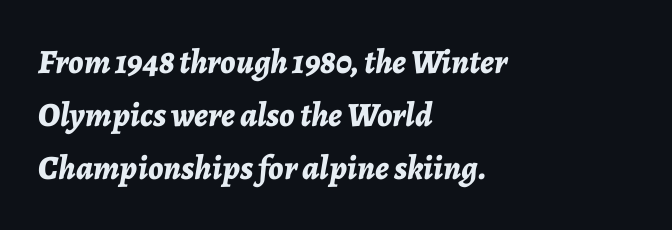
The image shows 34 px bold type, italic (leaning right); set left-aligned, normal line spacing (1.56x), normal letter spacing, not underlined; low stroke contrast and a medium x-height.
